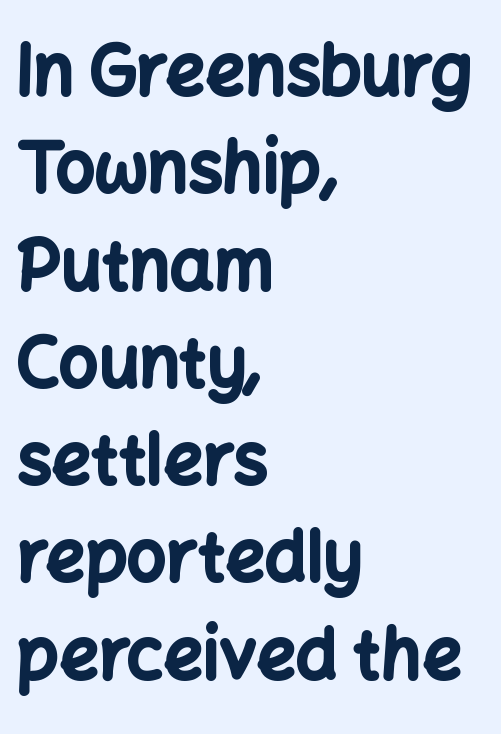
{"serif": "no", "italic": "no", "bold": "yes", "weight": "bold", "width": "normal", "stroke_contrast": "low", "x_height": "medium", "monospaced": "no", "underline": "no", "align": "left", "line_spacing": "normal", "line_spacing_ratio": 1.41, "letter_spacing": "normal", "letter_spacing_em": 0.0, "glyph_px": 69}
